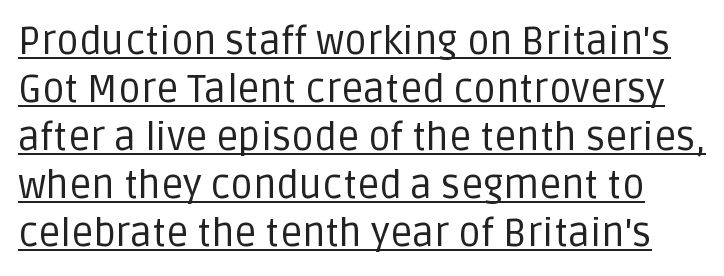
Q: Is the text bold? A: No.
Q: Is the text italic (slanted)? A: No, it is upright.
Q: Is the typeface a serif or a sans-serif typeface? A: Sans-serif.
Q: Is the text underlined? A: Yes.
Q: Is the spacing between letters normal or unusually wide? A: Normal.
Q: Width (condensed, normal, or wide)? A: Normal.
Q: Stroke contrast? A: Low.
Q: x-height? A: Large.
Q: Monospaced? A: No.
